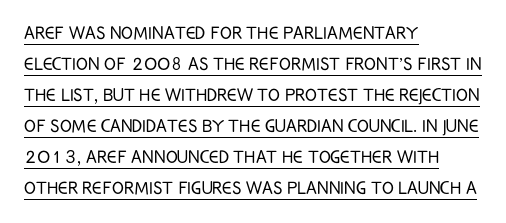
{"italic": "no", "bold": "no", "underline": "yes", "align": "left", "line_spacing": "normal", "line_spacing_ratio": 1.41, "letter_spacing": "normal", "letter_spacing_em": 0.0, "glyph_px": 22}
